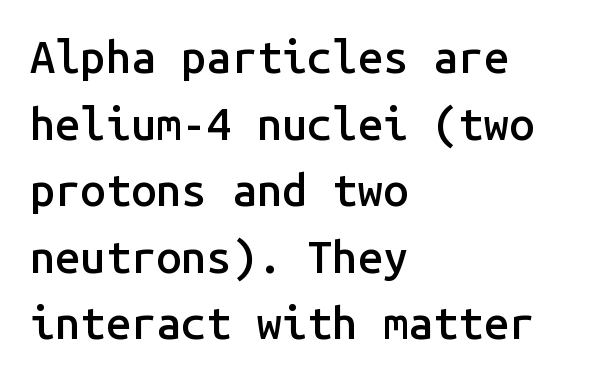
Q: Is the text bold? A: Semi-bold.
Q: Is the text italic (slanted)? A: No, it is upright.
Q: Is the typeface a serif or a sans-serif typeface? A: Sans-serif.
Q: Is the text underlined? A: No.
Q: How is the paragraph aligned? A: Left-aligned.
Q: Is the spacing between letters normal or unusually wide? A: Normal.
Q: Is the spacing between lines tight, normal or loose? A: Normal.
Q: Width (condensed, normal, or wide)? A: Normal.
Q: Stroke contrast? A: Low.
Q: x-height? A: Medium.
Q: Monospaced? A: Yes.
